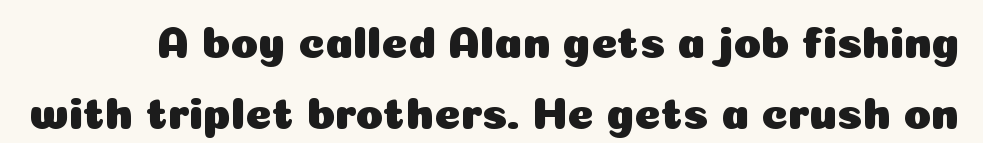
Note the varied advance widths — an 'i' is clearly narrower than an 'm'. Words float on clear page, feet unadorned. Does the leading feel generous? No, just average. This sample uses plain, unmodified letter spacing. The characters display no serif detailing; their extremities are plain. This sample uses an upright cut, with every glyph sitting square on the baseline.
